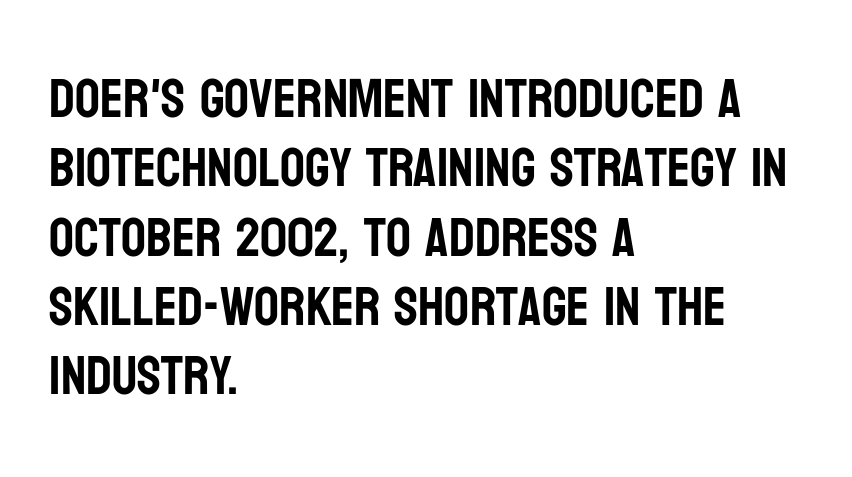
Q: Is the text italic (slanted)? A: No, it is upright.
Q: Is the typeface a serif or a sans-serif typeface? A: Sans-serif.
Q: Is the text underlined? A: No.
Q: How is the paragraph aligned? A: Left-aligned.
Q: Is the spacing between letters normal or unusually wide? A: Normal.
Q: Is the spacing between lines tight, normal or loose? A: Normal.
Q: Width (condensed, normal, or wide)? A: Condensed.
Q: Stroke contrast? A: Low.
Q: x-height? A: Large.
Q: Monospaced? A: No.
